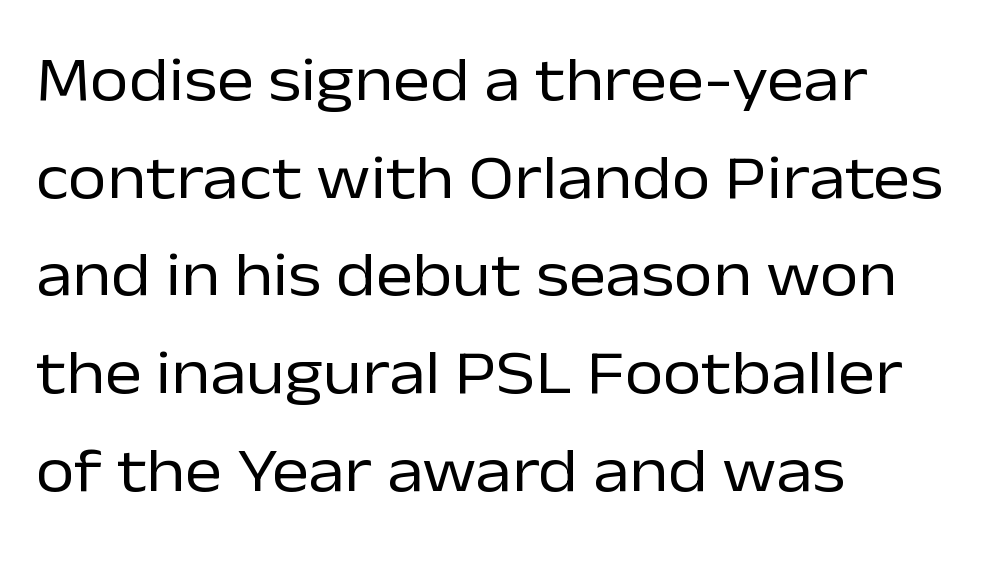
Q: Is the text bold? A: No.
Q: Is the text italic (slanted)? A: No, it is upright.
Q: Is the typeface a serif or a sans-serif typeface? A: Sans-serif.
Q: Is the text underlined? A: No.
Q: How is the paragraph aligned? A: Left-aligned.
Q: Is the spacing between letters normal or unusually wide? A: Normal.
Q: Is the spacing between lines tight, normal or loose? A: Normal.
Q: Width (condensed, normal, or wide)? A: Normal.
Q: Stroke contrast? A: Low.
Q: x-height? A: Medium.
Q: Monospaced? A: No.
